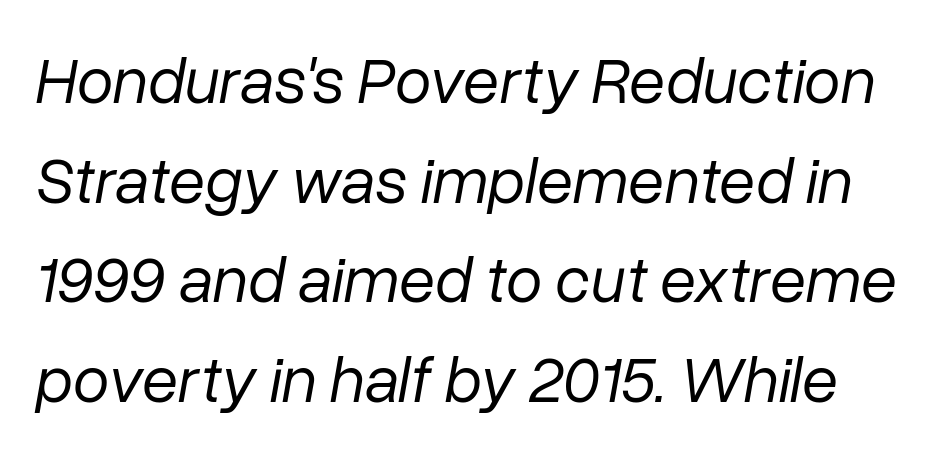
Here the designer chose a conventional face with non-uniform glyph widths. The characters are drawn with everyday or finer stroke widths. Standard letterfit; no display-style spreading of the glyphs. Descenders are the only things crossing below the line. Honestly, the row spacing looks completely unremarkable. The glyphs look as if they've been sheared to an angle.
